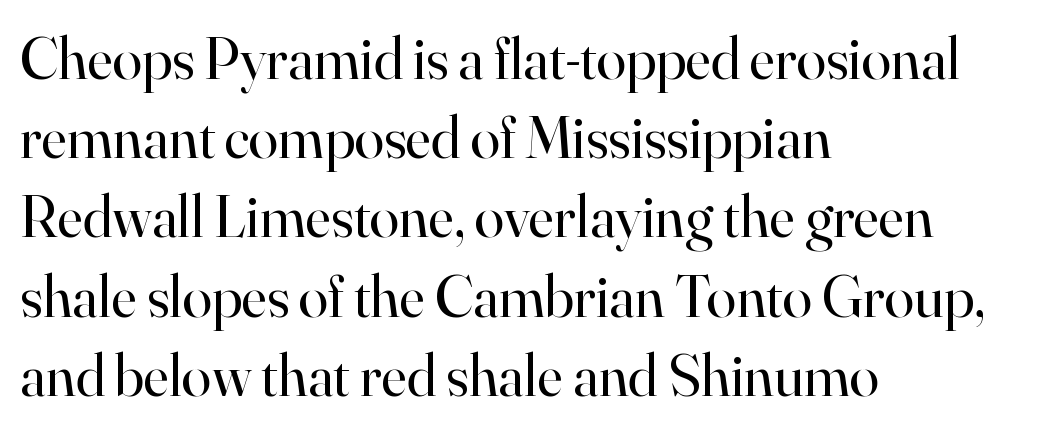
The image shows 60 px regular-weight serif type, upright; set left-aligned, normal line spacing (1.32x), normal letter spacing, not underlined; high stroke contrast and a small x-height.
